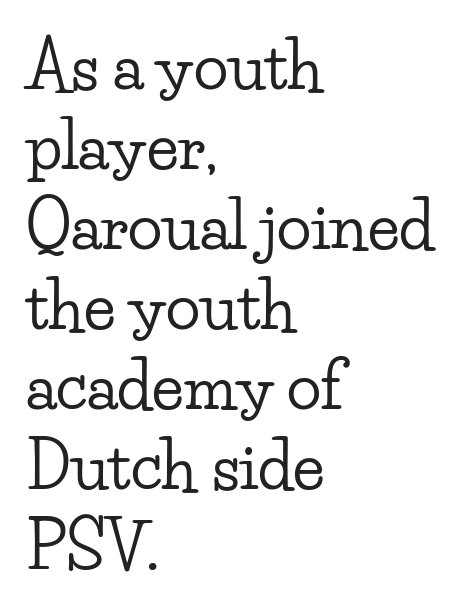
The image shows 64 px wide serif type, upright; set left-aligned, normal line spacing (1.25x), normal letter spacing, not underlined; low stroke contrast and a small x-height.
